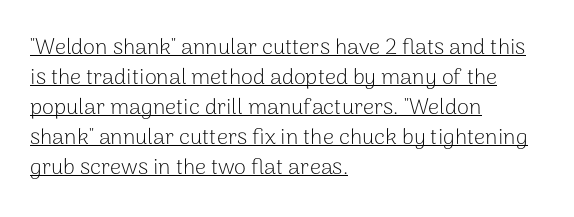
Think standard paragraph weight, or any step lighter than that. Leftover space on each line is placed entirely after the last word. The rendering keeps characters at their native spacing. Is there any slant? The stems are plumb. The space between consecutive lines is moderate. Glance below the letters and you will spot a drawn line.
